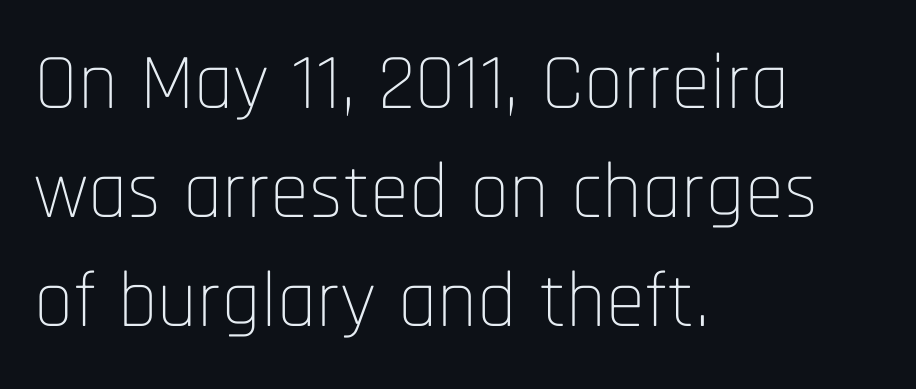
{"serif": "no", "italic": "no", "bold": "no", "weight": "thin", "width": "condensed", "stroke_contrast": "low", "x_height": "large", "monospaced": "no", "underline": "no", "align": "left", "line_spacing": "normal", "line_spacing_ratio": 1.38, "letter_spacing": "normal", "letter_spacing_em": 0.0, "glyph_px": 79}
